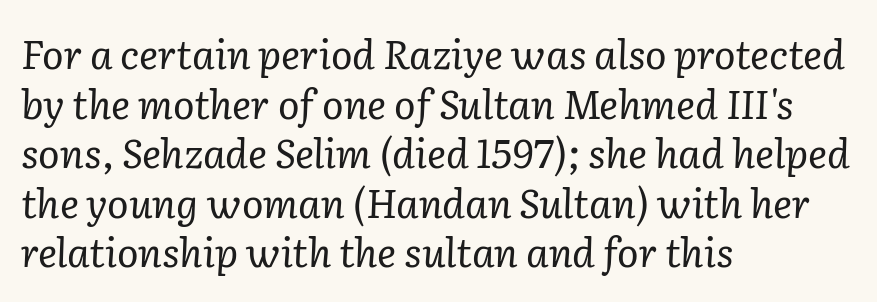
Q: Is the text bold? A: No.
Q: Is the text italic (slanted)? A: Yes, it leans right by about 2 degrees.
Q: Is the typeface a serif or a sans-serif typeface? A: Serif.
Q: Is the text underlined? A: No.
Q: How is the paragraph aligned? A: Left-aligned.
Q: Is the spacing between letters normal or unusually wide? A: Normal.
Q: Width (condensed, normal, or wide)? A: Normal.
Q: Stroke contrast? A: Low.
Q: x-height? A: Medium.
Q: Monospaced? A: No.
